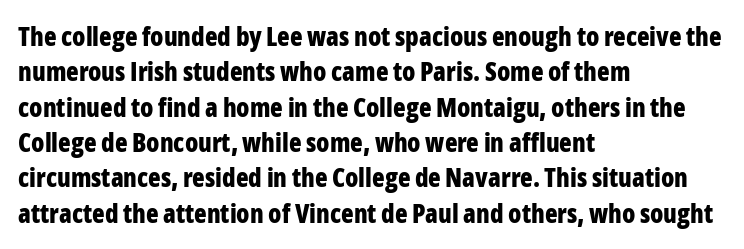
The image shows 26 px bold type, upright; set left-aligned, normal line spacing (1.36x), normal letter spacing, not underlined.
